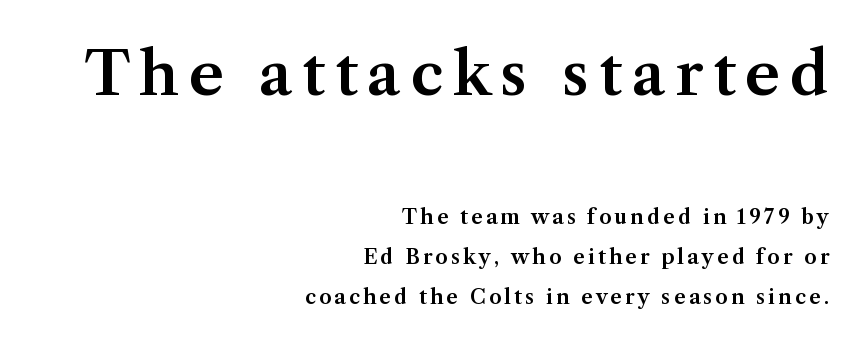
The image shows 60 px serif type, upright; set right-aligned, loose line spacing (2.0x), not underlined; the first (top) block is 3.0x larger; medium stroke contrast and a medium x-height.
